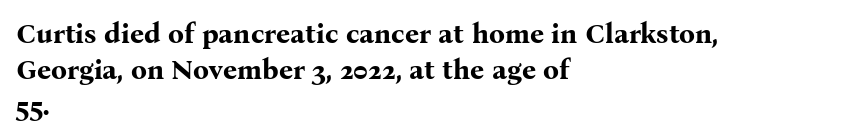
The image shows 28 px bold serif type, upright; set left-aligned, normal line spacing (1.28x), normal letter spacing, not underlined; medium stroke contrast and a medium x-height.
